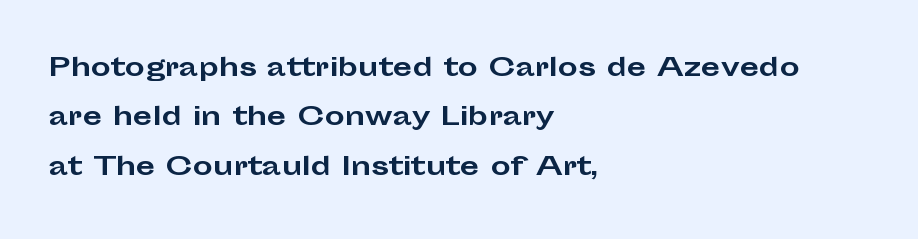
Q: Is the text bold? A: Yes.
Q: Is the text italic (slanted)? A: No, it is upright.
Q: Is the text underlined? A: No.
Q: How is the paragraph aligned? A: Left-aligned.
Q: Is the spacing between letters normal or unusually wide? A: Normal.
Q: Is the spacing between lines tight, normal or loose? A: Loose.
